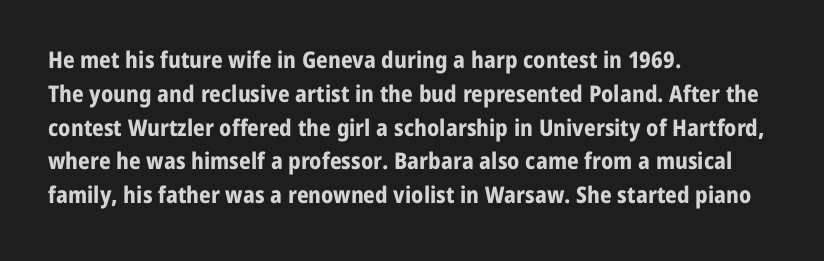
{"italic": "no", "bold": "yes", "underline": "no", "align": "left", "line_spacing": "normal", "line_spacing_ratio": 1.47, "letter_spacing": "normal", "letter_spacing_em": 0.0, "glyph_px": 23}
